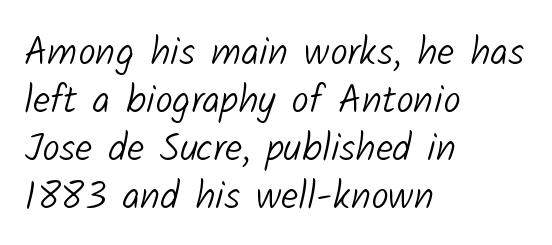
Nope, no serifs anywhere on these letters. Bare-footed words on every line. Ink coverage per letter is moderate at most. Here the designer chose a conventional face with non-uniform glyph widths. The rendering keeps characters at their native spacing. These lines are set flush left with a ragged right edge.
